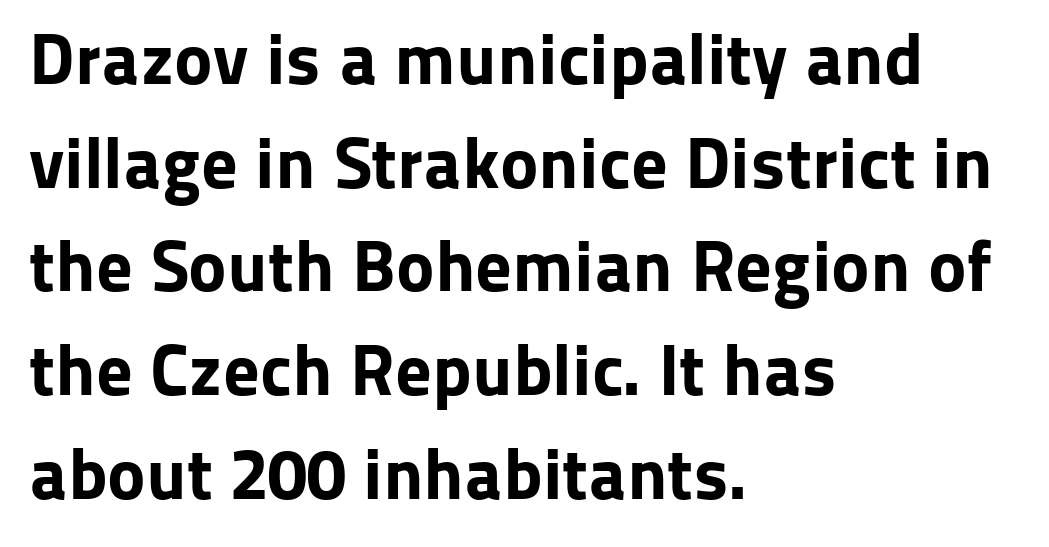
Is the block centered? No — it sits flush against the left margin. Stroke terminals: plain, sans-serif. The space beneath each line is pristine and unruled. The face used here is rendered with its standard letterfit. Varying glyph widths throughout — classic text-font behaviour.
